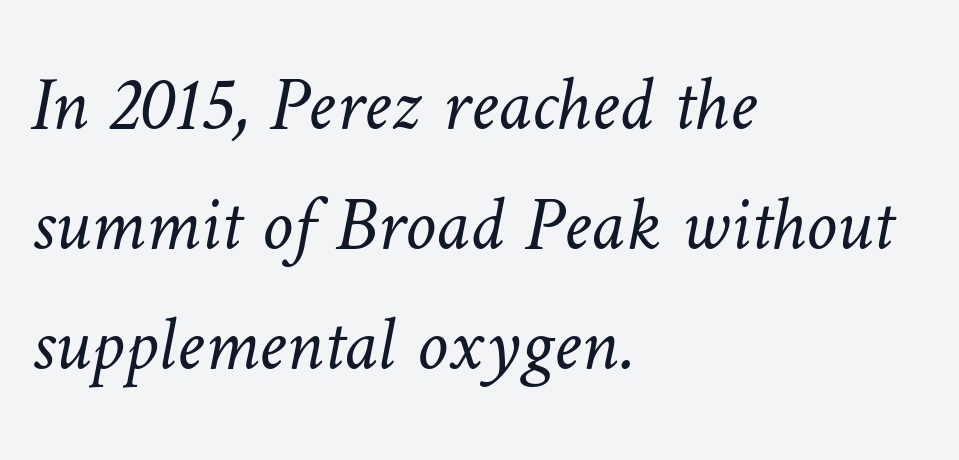
{"bold": "no", "weight": "light", "width": "normal", "stroke_contrast": "low", "x_height": "medium", "monospaced": "no", "underline": "no", "align": "left", "line_spacing": "normal", "line_spacing_ratio": 1.54, "letter_spacing": "normal", "letter_spacing_em": 0.0, "glyph_px": 78}
